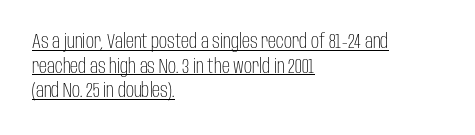
A continuous stroke trails under the words, as in a hyperlink. Is the stroke heavy? The answer is a plain regular-or-lighter. The typesetter chose a ragged-right arrangement here. Rendered with straight, roman letterforms.
